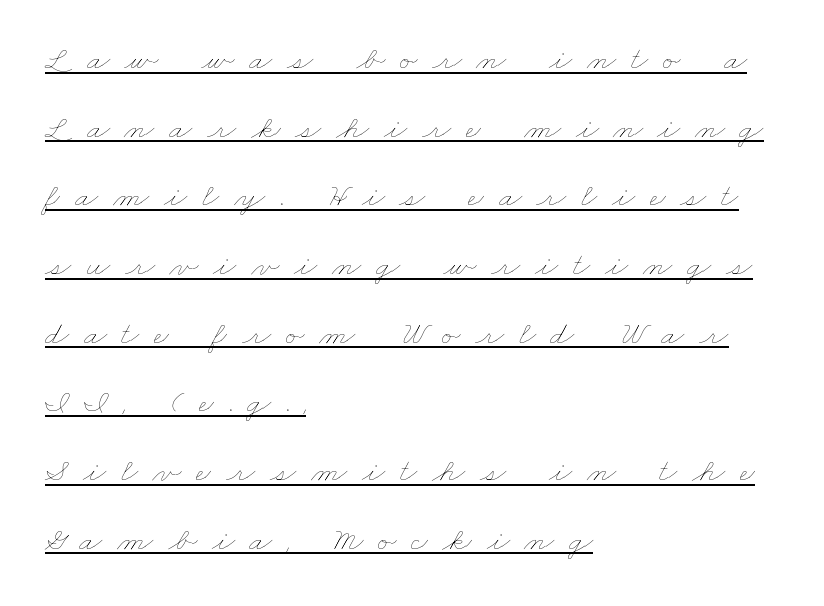
The image shows 34 px thin, wide type; set left-aligned, loose line spacing (2.02x), unusually wide letter spacing (+0.43 em), underlined; low stroke contrast and a small x-height.
